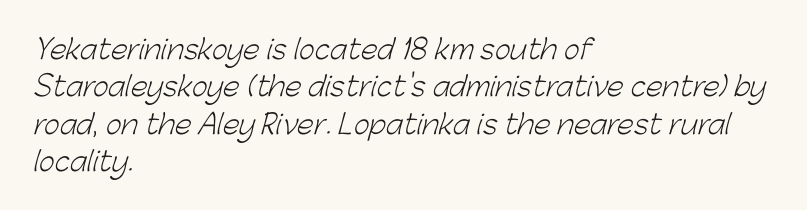
The image shows 27 px text type; set left-aligned, normal line spacing (1.38x), normal letter spacing, not underlined.
